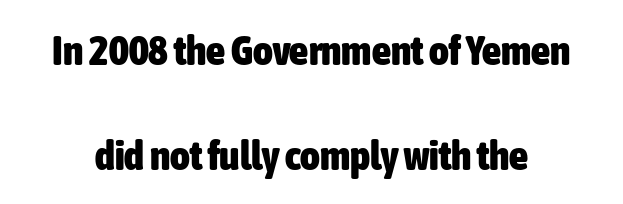
Q: Is the text bold? A: Yes.
Q: Is the text italic (slanted)? A: No, it is upright.
Q: Is the typeface a serif or a sans-serif typeface? A: Sans-serif.
Q: Is the text underlined? A: No.
Q: Is the spacing between letters normal or unusually wide? A: Normal.
Q: Is the spacing between lines tight, normal or loose? A: Loose.
Q: Width (condensed, normal, or wide)? A: Condensed.
Q: Stroke contrast? A: Low.
Q: x-height? A: Medium.
Q: Monospaced? A: No.
